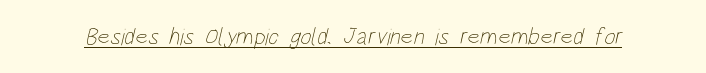
{"bold": "no", "underline": "yes", "letter_spacing": "normal", "letter_spacing_em": 0.0, "glyph_px": 24}
